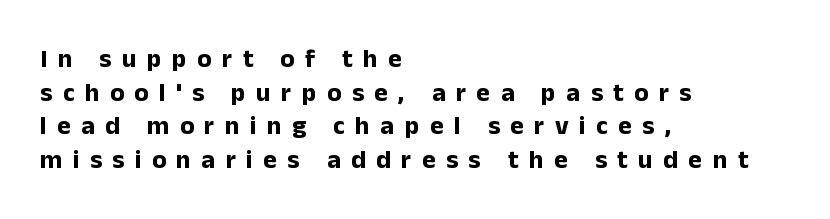
The lettering holds an erect, upright posture throughout. Check under the words: just untouched page. Summary of weight: heavy, a full bold. How would I describe the line gaps? Plain and ordinary. Every row of glyphs begins at an identical x-position on the left.
